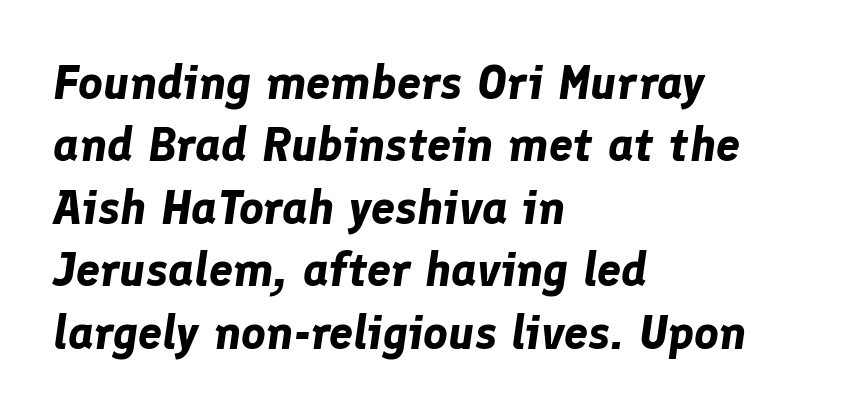
Q: Is the text bold? A: Yes.
Q: Is the text italic (slanted)? A: Yes, it leans right by about 8 degrees.
Q: Is the text underlined? A: No.
Q: How is the paragraph aligned? A: Left-aligned.
Q: Is the spacing between letters normal or unusually wide? A: Normal.
Q: Is the spacing between lines tight, normal or loose? A: Normal.
Q: Width (condensed, normal, or wide)? A: Normal.
Q: Stroke contrast? A: Low.
Q: x-height? A: Medium.
Q: Monospaced? A: No.
